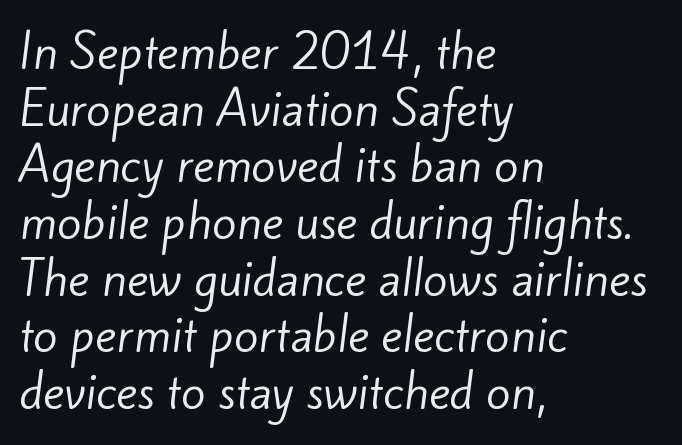
{"serif": "no", "bold": "no", "weight": "regular", "width": "normal", "stroke_contrast": "low", "x_height": "small", "monospaced": "no", "underline": "no", "align": "left", "line_spacing": "normal", "line_spacing_ratio": 1.26, "letter_spacing": "normal", "letter_spacing_em": 0.0, "glyph_px": 45}
